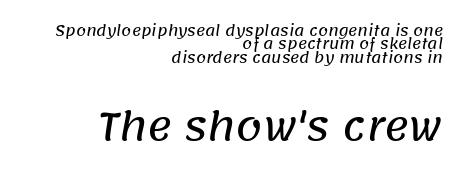
Q: Is the typeface a serif or a sans-serif typeface? A: Sans-serif.
Q: Is the text underlined? A: No.
Q: How is the paragraph aligned? A: Right-aligned.
Q: Is the spacing between letters normal or unusually wide? A: Normal.
Q: Is the spacing between lines tight, normal or loose? A: Tight.
Q: Which block of text is set in a larger size, the first (top) or the second (bottom)? A: The second (bottom) one.
Q: Width (condensed, normal, or wide)? A: Normal.
Q: Stroke contrast? A: Low.
Q: x-height? A: Large.
Q: Monospaced? A: No.
